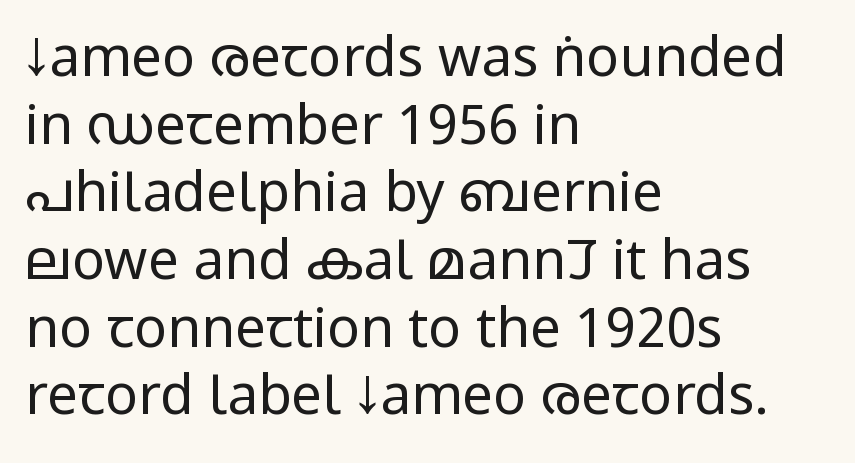
A clean baseline with only descenders dipping below it. Observe the absence of serifs on each vertical stroke in this sample. A typesetter would call this zero additional tracking. Notice how the stems are strictly vertical — no italics here.
